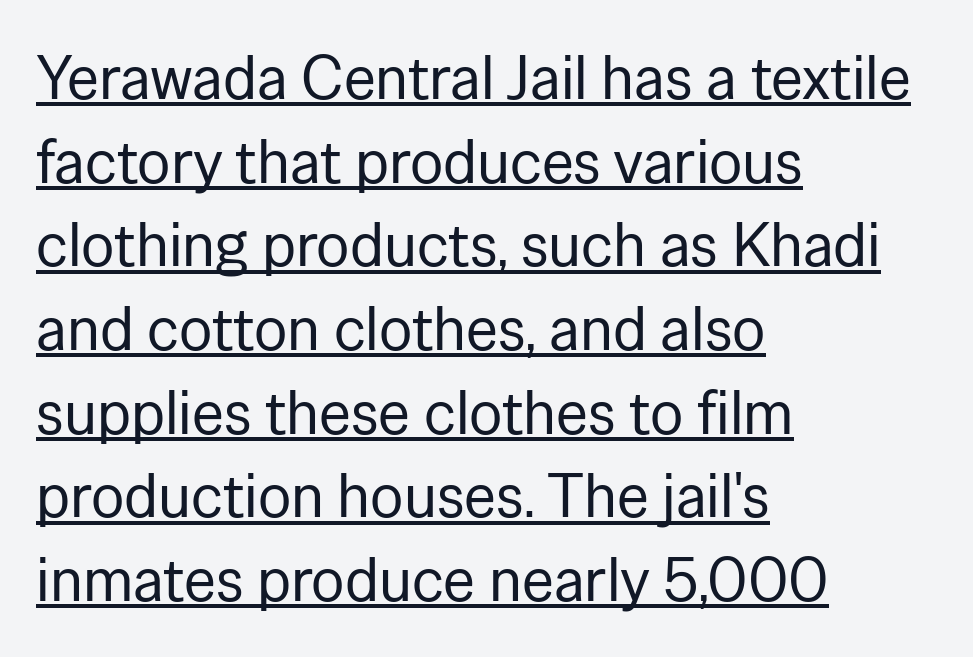
This is underlined copy, the kind a proofreader might mark for attention. Each letter keeps its own natural width here, so spacing adapts to shape. This sample uses plain, unmodified letter spacing. Serifs: no, the terminals of the letterforms are clean. These lines were composed using upright roman letters.
